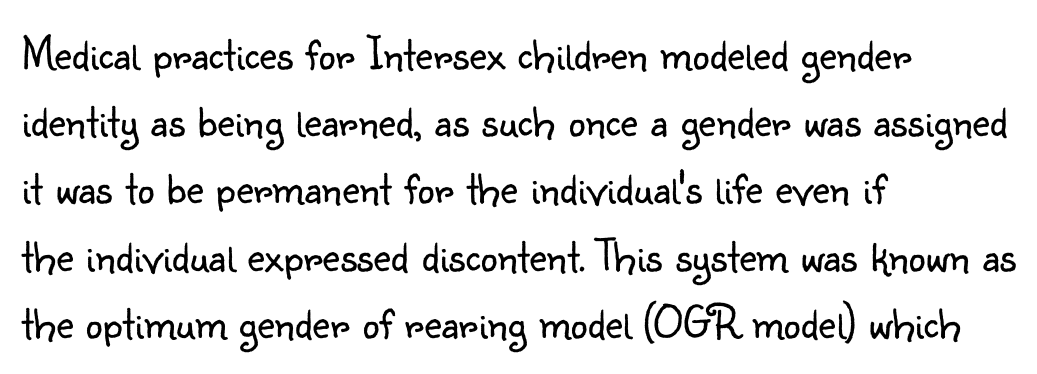
Q: Is the text bold? A: No.
Q: Is the text italic (slanted)? A: No, it is upright.
Q: Is the typeface a serif or a sans-serif typeface? A: Sans-serif.
Q: Is the text underlined? A: No.
Q: How is the paragraph aligned? A: Left-aligned.
Q: Is the spacing between letters normal or unusually wide? A: Normal.
Q: Is the spacing between lines tight, normal or loose? A: Normal.
Q: Width (condensed, normal, or wide)? A: Normal.
Q: Stroke contrast? A: Low.
Q: x-height? A: Small.
Q: Monospaced? A: No.
